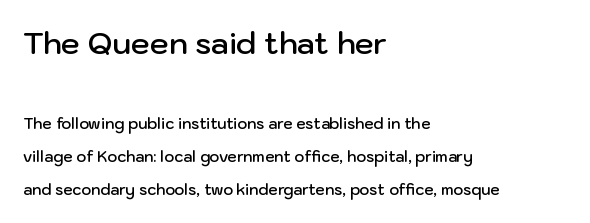
Q: Is the text bold? A: Semi-bold.
Q: Is the text italic (slanted)? A: No, it is upright.
Q: Is the typeface a serif or a sans-serif typeface? A: Sans-serif.
Q: Is the text underlined? A: No.
Q: How is the paragraph aligned? A: Left-aligned.
Q: Is the spacing between letters normal or unusually wide? A: Normal.
Q: Is the spacing between lines tight, normal or loose? A: Loose.
Q: Which block of text is set in a larger size, the first (top) or the second (bottom)? A: The first (top) one.
Q: Width (condensed, normal, or wide)? A: Normal.
Q: Stroke contrast? A: Low.
Q: x-height? A: Medium.
Q: Monospaced? A: No.
